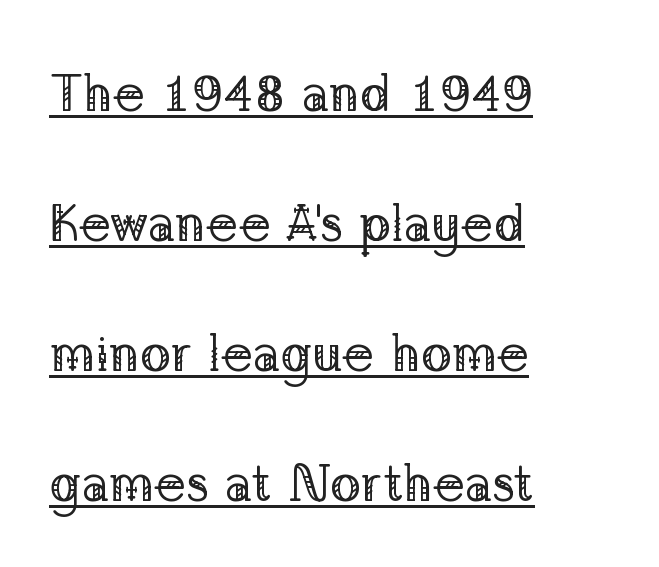
{"serif": "yes", "italic": "no", "bold": "no", "weight": "regular", "width": "normal", "stroke_contrast": "low", "x_height": "medium", "monospaced": "no", "underline": "yes", "align": "left", "line_spacing": "loose", "line_spacing_ratio": 2.5, "letter_spacing": "normal", "letter_spacing_em": 0.0, "glyph_px": 52}
